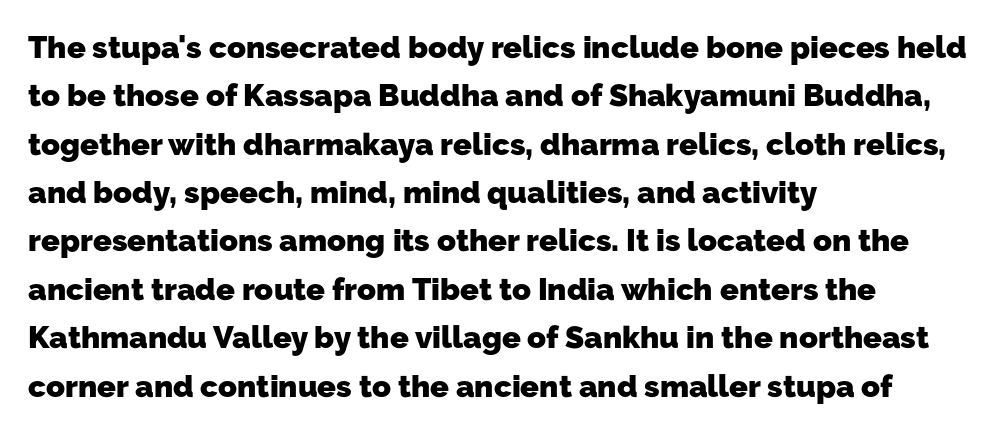
Q: Is the text bold? A: Yes.
Q: Is the typeface a serif or a sans-serif typeface? A: Sans-serif.
Q: Is the text underlined? A: No.
Q: How is the paragraph aligned? A: Left-aligned.
Q: Is the spacing between letters normal or unusually wide? A: Normal.
Q: Is the spacing between lines tight, normal or loose? A: Normal.
Q: Width (condensed, normal, or wide)? A: Normal.
Q: Stroke contrast? A: Low.
Q: x-height? A: Medium.
Q: Monospaced? A: No.
